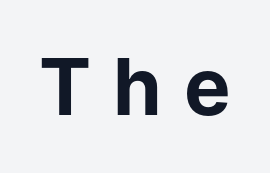
I'd call this a sans setting — the letters go barefoot. These words are printed bold, with thick strokes throughout. A roman cut, with each character standing at attention. The space beneath each line is pristine and unruled.
